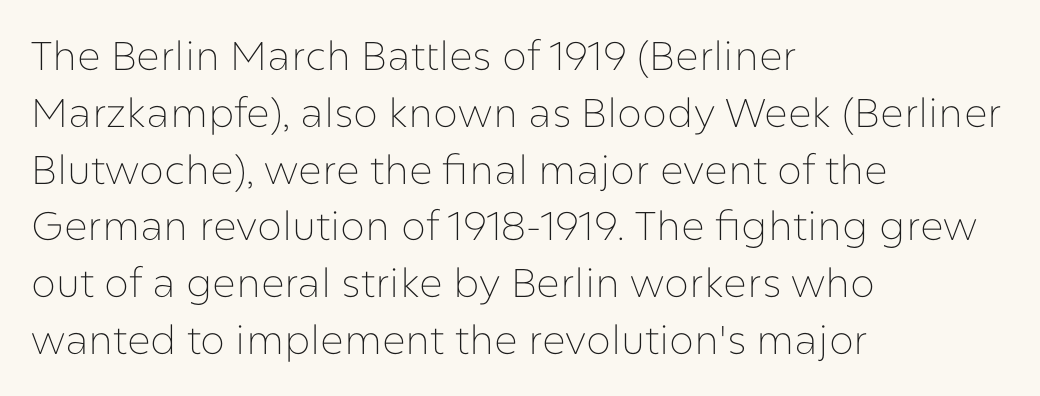
The image shows 40 px thin sans-serif type, upright; set left-aligned, normal line spacing (1.42x), normal letter spacing, not underlined; low stroke contrast and a medium x-height.
